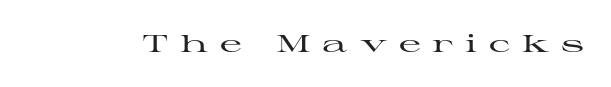
The image shows 24 px text type, upright; set unusually wide letter spacing (+0.49 em), not underlined.
